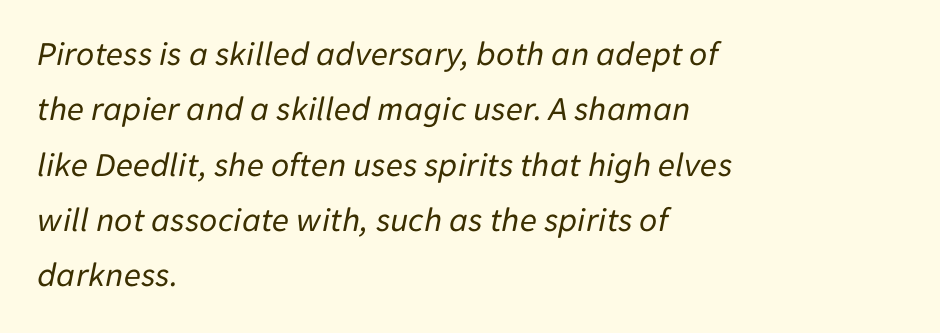
Q: Is the text bold? A: No.
Q: Is the text italic (slanted)? A: Yes, it leans right by about 11 degrees.
Q: Is the text underlined? A: No.
Q: How is the paragraph aligned? A: Left-aligned.
Q: Is the spacing between letters normal or unusually wide? A: Normal.
Q: Is the spacing between lines tight, normal or loose? A: Normal.
Q: Width (condensed, normal, or wide)? A: Normal.
Q: Stroke contrast? A: Low.
Q: x-height? A: Medium.
Q: Monospaced? A: No.
